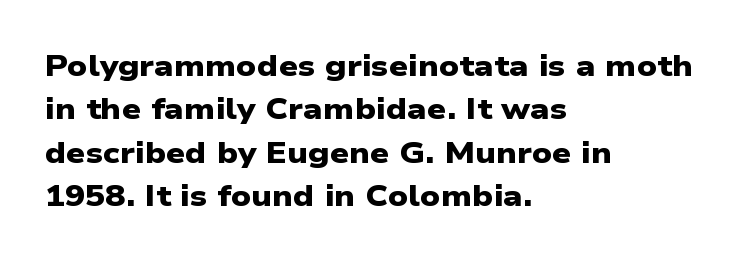
Descender tails drop into unmarked territory. Teacher's note: observe the even left margin — that is flush-left alignment. This sample uses plain, unmodified letter spacing. The letters carry no serifs — their stems end cleanly without finishing strokes.
